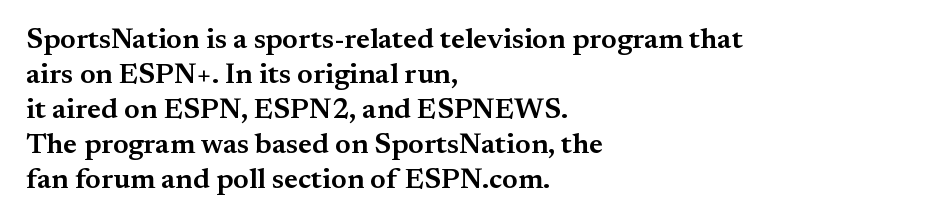
Q: Is the text bold? A: Semi-bold.
Q: Is the text italic (slanted)? A: No, it is upright.
Q: Is the typeface a serif or a sans-serif typeface? A: Serif.
Q: Is the text underlined? A: No.
Q: How is the paragraph aligned? A: Left-aligned.
Q: Is the spacing between letters normal or unusually wide? A: Normal.
Q: Width (condensed, normal, or wide)? A: Normal.
Q: Stroke contrast? A: Medium.
Q: x-height? A: Small.
Q: Monospaced? A: No.
